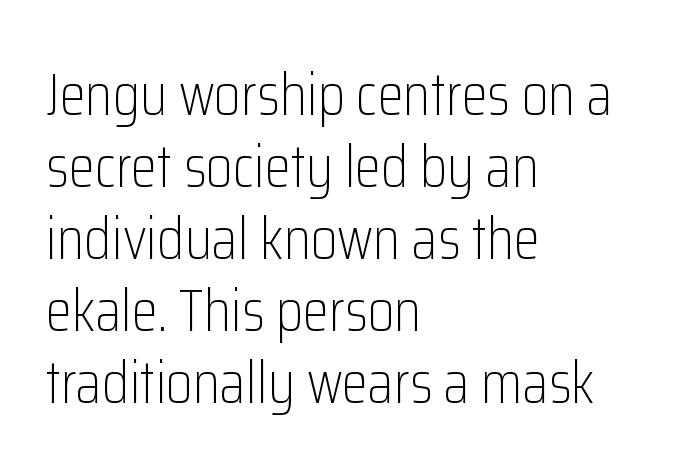
The typeface has the unassuming heft of standard copy or less. The passage shown is not underscored anywhere. Check where the strokes stop: nothing finishes them off — pure sans. A typesetter would call this proportional, since set widths differ per character. Every row of glyphs begins at an identical x-position on the left.
